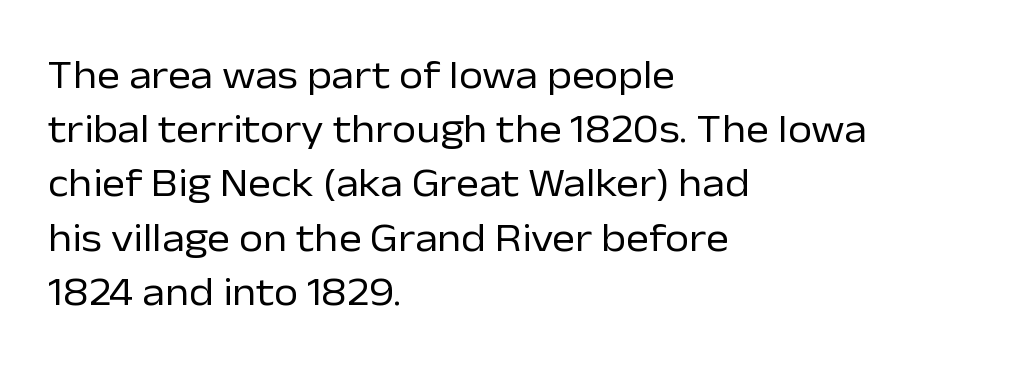
Q: Is the text bold? A: No.
Q: Is the text italic (slanted)? A: No, it is upright.
Q: Is the typeface a serif or a sans-serif typeface? A: Sans-serif.
Q: Is the text underlined? A: No.
Q: How is the paragraph aligned? A: Left-aligned.
Q: Is the spacing between letters normal or unusually wide? A: Normal.
Q: Is the spacing between lines tight, normal or loose? A: Normal.
Q: Width (condensed, normal, or wide)? A: Normal.
Q: Stroke contrast? A: Low.
Q: x-height? A: Medium.
Q: Monospaced? A: No.
